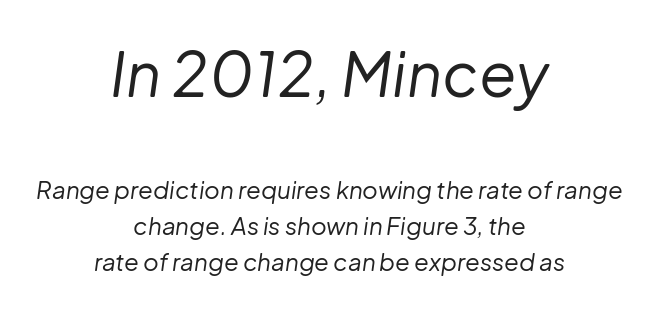
The image shows 61 px regular-weight type, italic (leaning right); set centered, normal line spacing (1.51x), normal letter spacing, not underlined; the first (top) block is 2.54x larger; low stroke contrast and a medium x-height.
